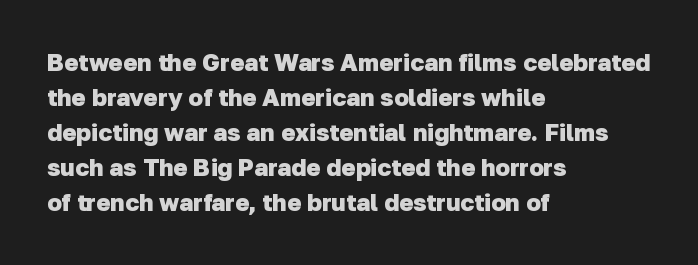
The rendering keeps characters at their native spacing. One-word summary of the alignment: left. Underlining? Definitely not there. Successive baselines arrive at the customary interval. Set as a true bold cut, around the 700 mark.
